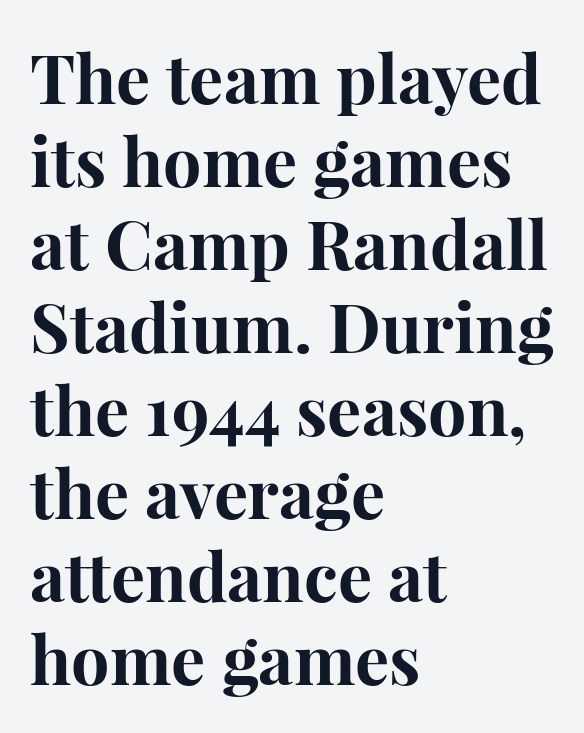
The image shows 68 px bold serif type, upright; set left-aligned, line spacing 1.22x, normal letter spacing, not underlined; high stroke contrast and a medium x-height.
